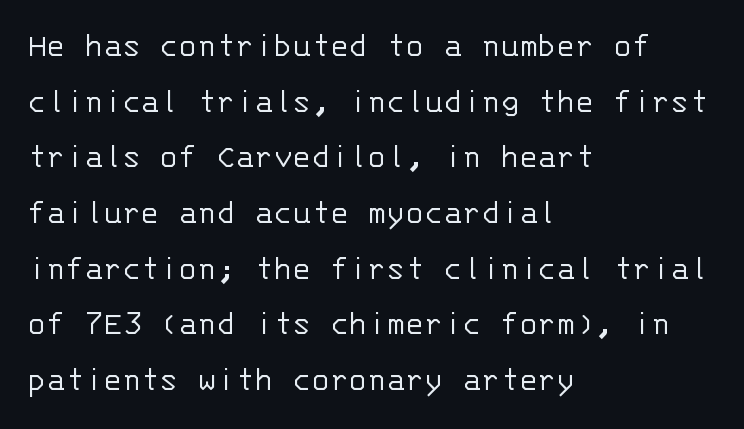
The image shows 35 px light sans-serif type, upright, monospaced; set left-aligned, normal line spacing (1.59x), normal letter spacing, not underlined; low stroke contrast and a large x-height.
